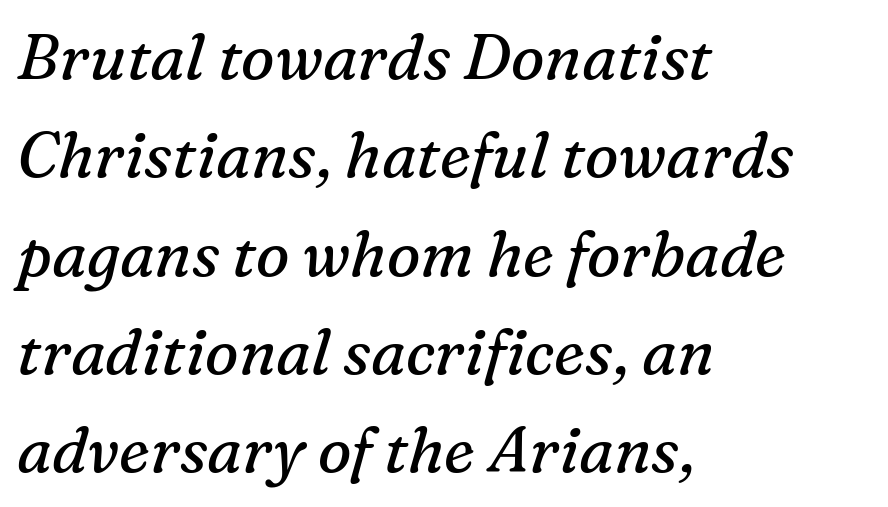
The image shows 63 px regular-weight serif type, italic (leaning right); set left-aligned, normal line spacing (1.56x), normal letter spacing, not underlined; medium stroke contrast and a medium x-height.
